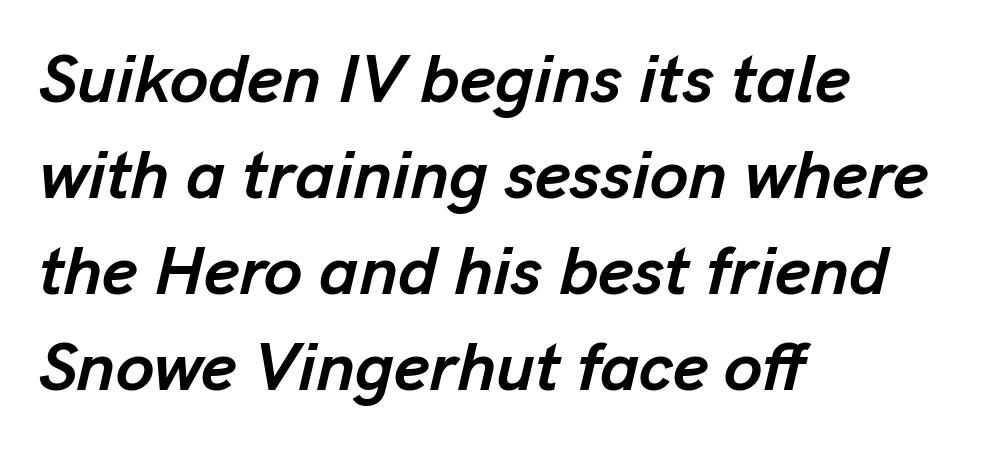
Decoration check: the copy has no underline. The lines are quadded left. The gaps between neighbouring characters are ordinary and unremarkable. Heavy-handed strokes throughout: this text is bold.
